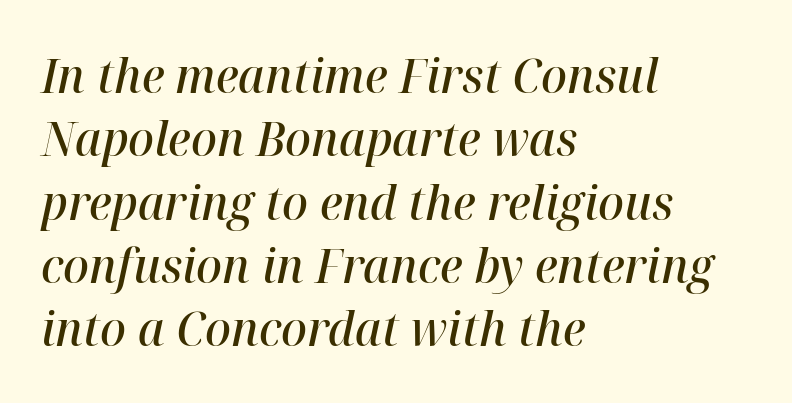
A bit beefed up — I'd call it semibold rather than bold. Here the designer chose a conventional face with non-uniform glyph widths. You can tell it's italic because the verticals aren't actually vertical. The paragraph shown leans on its left margin. How would I describe the line gaps? Plain and ordinary.
